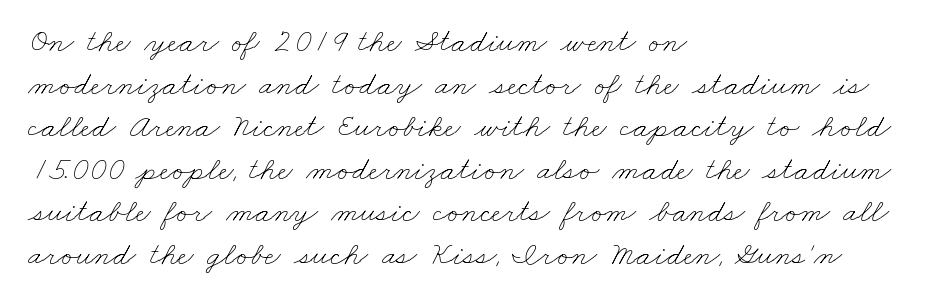
Each word holds together tightly as a unit, with standard inter-letter gaps. Character widths vary here, with narrow letters taking less room than wide ones. The font is comparable to plain body text, perhaps lighter. The gap between lines stays unmarked. Casual observation: everything's shoved over to the left. Rows of type keep a routine distance in the vertical direction.
